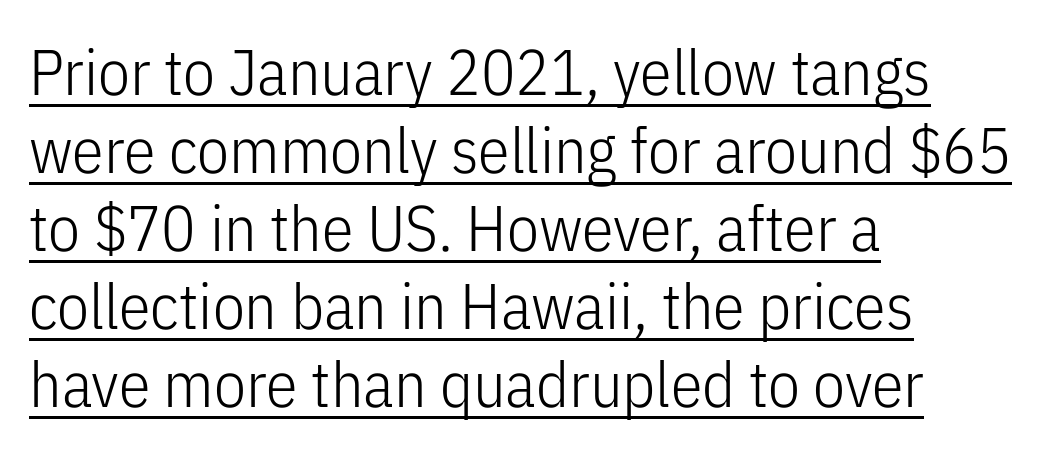
Q: Is the text bold? A: No.
Q: Is the text italic (slanted)? A: No, it is upright.
Q: Is the typeface a serif or a sans-serif typeface? A: Sans-serif.
Q: Is the text underlined? A: Yes.
Q: How is the paragraph aligned? A: Left-aligned.
Q: Is the spacing between letters normal or unusually wide? A: Normal.
Q: Width (condensed, normal, or wide)? A: Condensed.
Q: Stroke contrast? A: Low.
Q: x-height? A: Medium.
Q: Monospaced? A: No.
